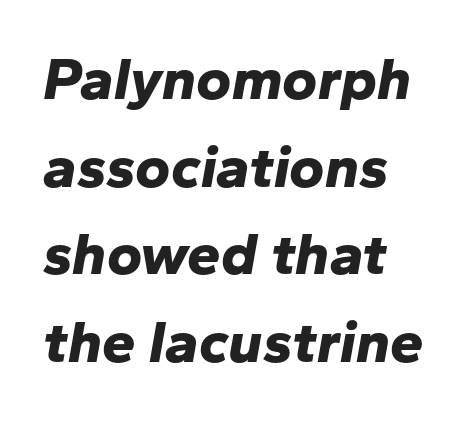
No extra tracking has been applied to these lines. Notice how the stems are inclined rather than vertical — that's the hallmark of italics. A typesetter would call this proportional, since set widths differ per character. Summary of vertical rhythm: regular, with standard interline spacing. Does the weight exceed regular? Yes, all the way to bold. Has an underline been added? It has not.
